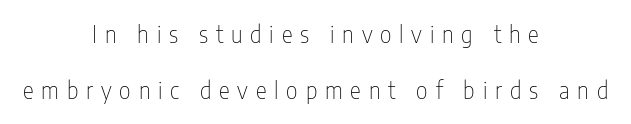
The image shows 23 px text type, upright; set centered, loose line spacing (2.42x), unusually wide letter spacing (+0.34 em), not underlined.
